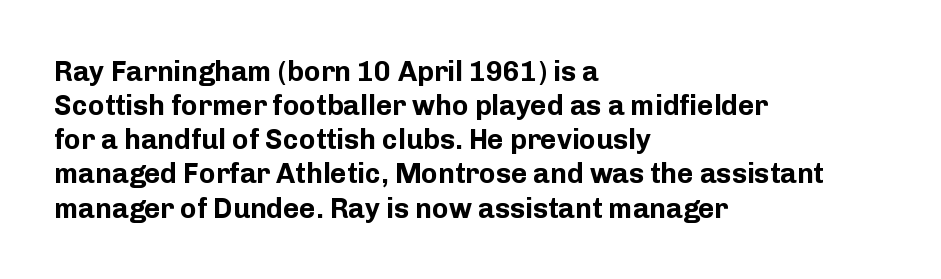
{"serif": "no", "italic": "no", "bold": "yes", "weight": "bold", "width": "normal", "stroke_contrast": "low", "x_height": "medium", "monospaced": "no", "underline": "no", "align": "left", "line_spacing_ratio": 1.22, "letter_spacing": "normal", "letter_spacing_em": 0.0, "glyph_px": 28}
